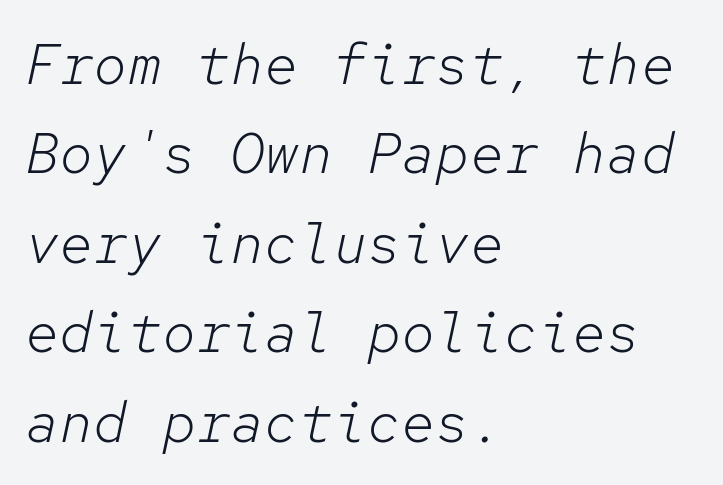
{"italic": "yes", "lean": "right", "slant_degrees": 12, "bold": "no", "weight": "light", "width": "normal", "stroke_contrast": "low", "x_height": "medium", "monospaced": "yes", "underline": "no", "align": "left", "line_spacing": "normal", "line_spacing_ratio": 1.57, "letter_spacing": "normal", "letter_spacing_em": 0.0, "glyph_px": 57}
